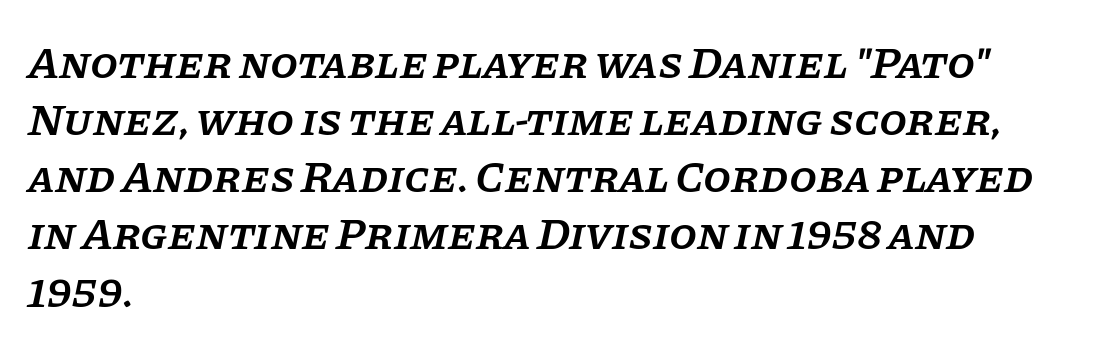
{"serif": "yes", "italic": "yes", "lean": "right", "slant_degrees": 11, "bold": "semi", "weight": "semibold", "width": "normal", "stroke_contrast": "low", "x_height": "large", "monospaced": "no", "underline": "no", "align": "left", "line_spacing": "normal", "line_spacing_ratio": 1.27, "letter_spacing": "normal", "letter_spacing_em": 0.0, "glyph_px": 45}
